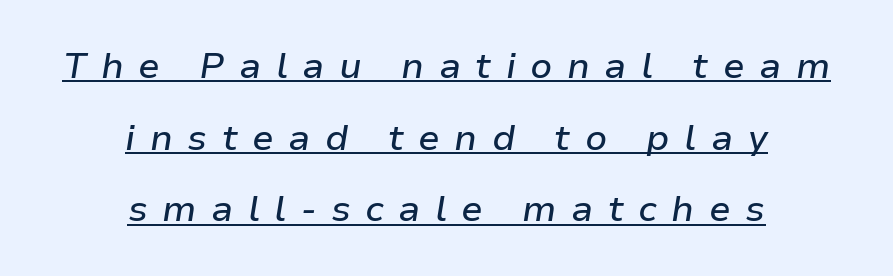
{"italic": "yes", "lean": "right", "slant_degrees": 9, "width": "normal", "stroke_contrast": "low", "x_height": "medium", "monospaced": "no", "underline": "yes", "align": "center", "line_spacing": "loose", "line_spacing_ratio": 1.99, "letter_spacing": "wide", "letter_spacing_em": 0.4, "glyph_px": 36}
